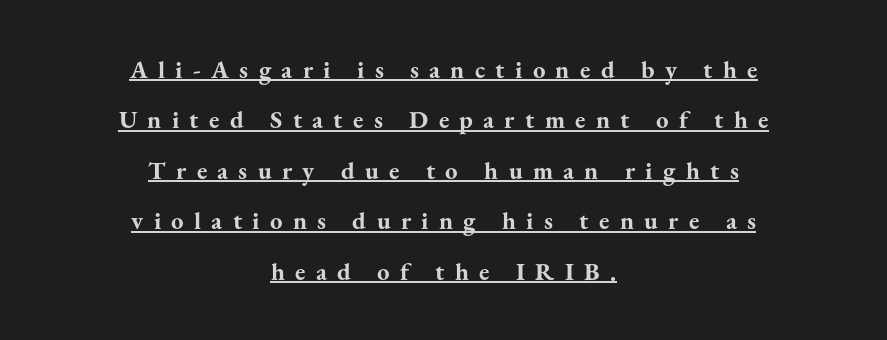
Reading down the column, the eye jumps a long way to each next line. Every stem runs plumb, perpendicular to the baseline. There is plenty of visible air inserted between adjacent glyphs. Caption: multi-line text, centered on the measure. Heft: maximum for text — a bold. Underlining? Definitely there.
